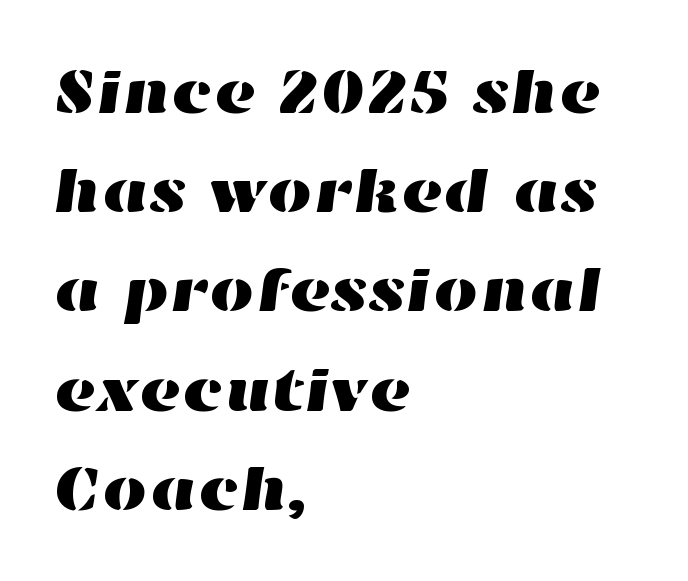
The image shows 64 px wide type; set left-aligned, normal line spacing (1.55x), normal letter spacing, not underlined; high stroke contrast and a medium x-height.
